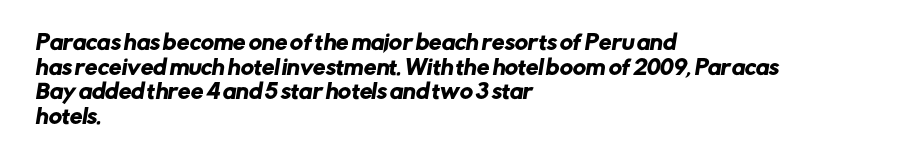
The specimen omits any rule beneath the text block's lines. The paragraph has a hard left edge and a soft right edge. The letters sit at their default tracking, neither squeezed nor spread.
